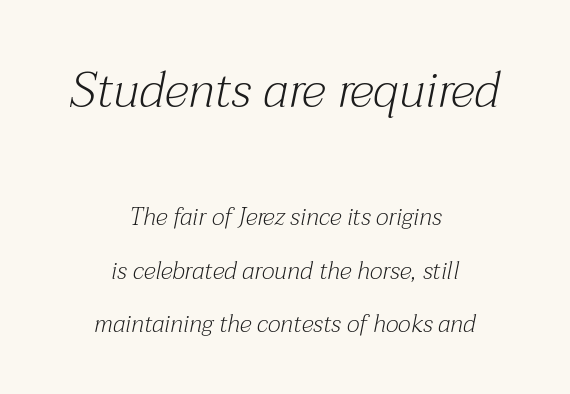
What's the leading like? Stretched, with rows far apart. The face used here is proportionally spaced, like ordinary book or web type. Little horizontal feet cap the strokes, marking this as serif type. Whoever set this made the first block the dominant, larger element.
